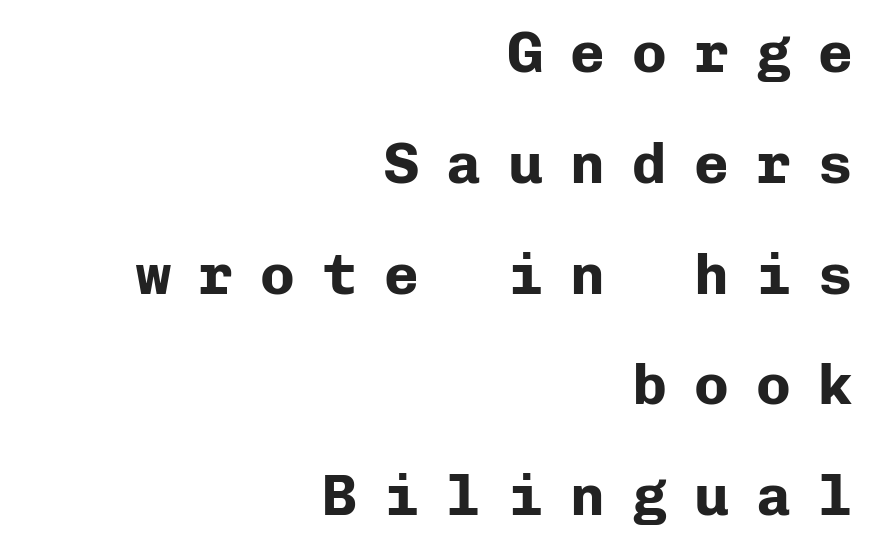
{"serif": "no", "italic": "no", "bold": "yes", "weight": "bold", "width": "normal", "stroke_contrast": "low", "x_height": "medium", "monospaced": "yes", "underline": "no", "align": "right", "line_spacing": "loose", "line_spacing_ratio": 1.91, "letter_spacing": "wide", "letter_spacing_em": 0.47, "glyph_px": 58}
